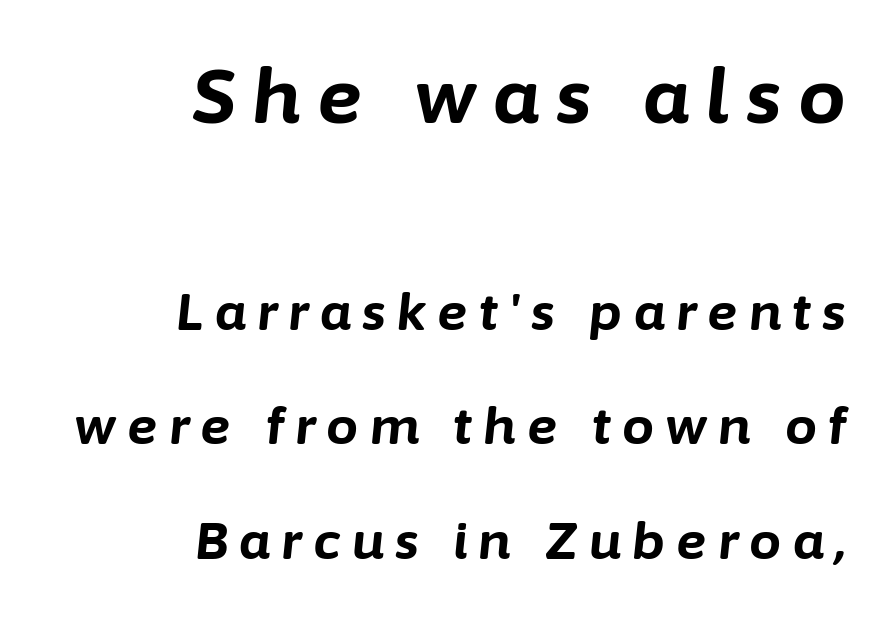
The lettering tilts uniformly, giving the passage an italic look. Horizontal bands of white between lines are thick stripes. The initial chunk of copy outweighs the following chunk in type size. A typesetter would call this heavily tracked-out type. The ragged edge is on the left, which tells us the setting is flush right. The area under the type is left untouched.
